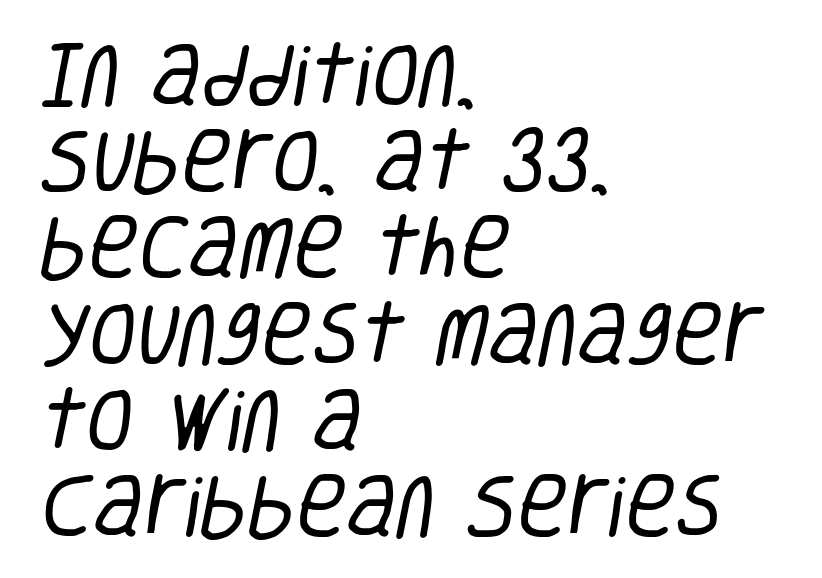
{"serif": "no", "bold": "no", "weight": "regular", "width": "condensed", "stroke_contrast": "low", "x_height": "large", "monospaced": "no", "underline": "no", "align": "left", "line_spacing": "normal", "line_spacing_ratio": 1.25, "letter_spacing": "normal", "letter_spacing_em": 0.0, "glyph_px": 69}
